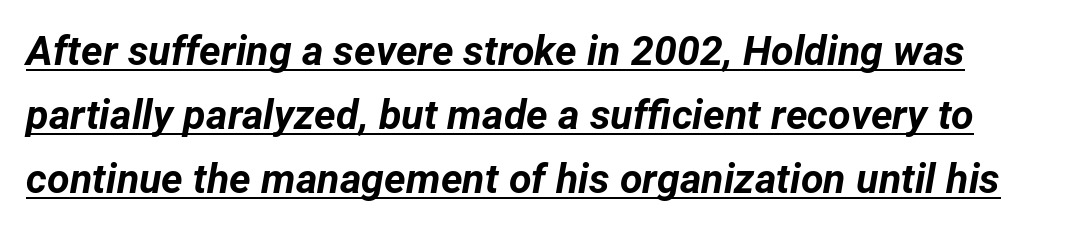
{"italic": "yes", "lean": "right", "slant_degrees": 12, "bold": "yes", "weight": "bold", "width": "normal", "stroke_contrast": "low", "x_height": "medium", "monospaced": "no", "underline": "yes", "line_spacing": "normal", "line_spacing_ratio": 1.56, "letter_spacing": "normal", "letter_spacing_em": 0.0, "glyph_px": 41}
